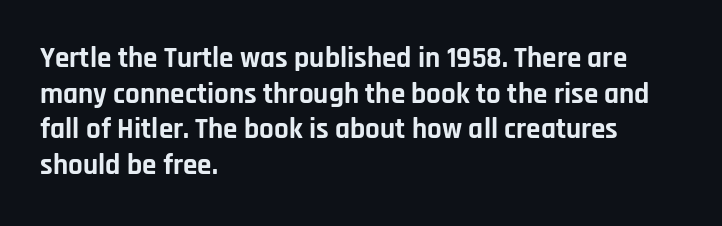
{"serif": "no", "italic": "no", "bold": "yes", "weight": "bold", "width": "normal", "stroke_contrast": "low", "x_height": "large", "monospaced": "no", "underline": "no", "align": "left", "line_spacing_ratio": 1.23, "letter_spacing": "normal", "letter_spacing_em": 0.0, "glyph_px": 29}
